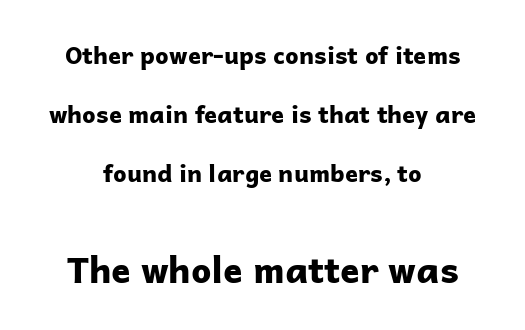
The image shows 36 px bold sans-serif type, upright; set centered, loose line spacing (2.46x), normal letter spacing, not underlined; the second (bottom) block is 1.5x larger; low stroke contrast and a medium x-height.
